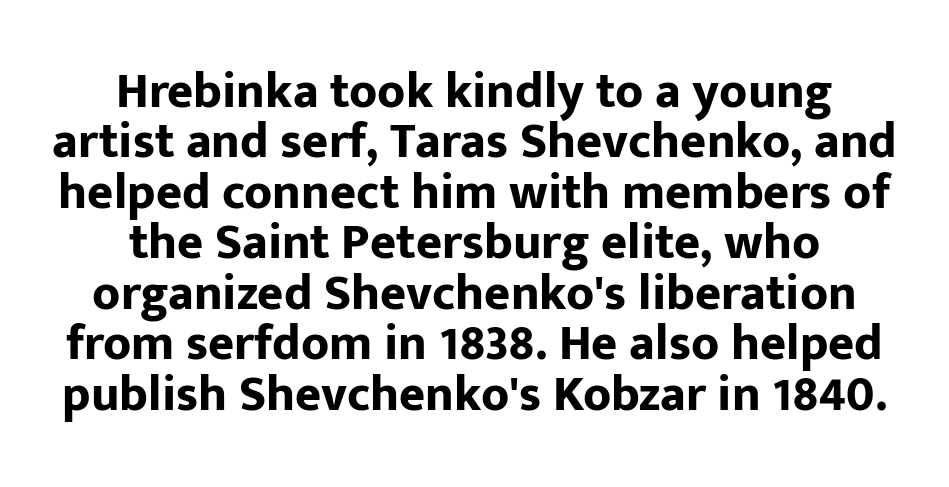
Q: Is the text bold? A: Yes.
Q: Is the text italic (slanted)? A: No, it is upright.
Q: Is the typeface a serif or a sans-serif typeface? A: Sans-serif.
Q: Is the text underlined? A: No.
Q: How is the paragraph aligned? A: Centered.
Q: Is the spacing between letters normal or unusually wide? A: Normal.
Q: Is the spacing between lines tight, normal or loose? A: Tight.
Q: Width (condensed, normal, or wide)? A: Normal.
Q: Stroke contrast? A: Low.
Q: x-height? A: Medium.
Q: Monospaced? A: No.
